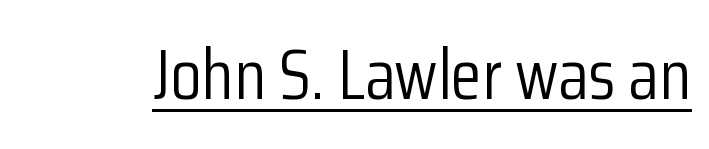
Q: Is the text bold? A: No.
Q: Is the text italic (slanted)? A: No, it is upright.
Q: Is the typeface a serif or a sans-serif typeface? A: Sans-serif.
Q: Is the text underlined? A: Yes.
Q: Is the spacing between letters normal or unusually wide? A: Normal.
Q: Width (condensed, normal, or wide)? A: Condensed.
Q: Stroke contrast? A: Low.
Q: x-height? A: Medium.
Q: Monospaced? A: No.
